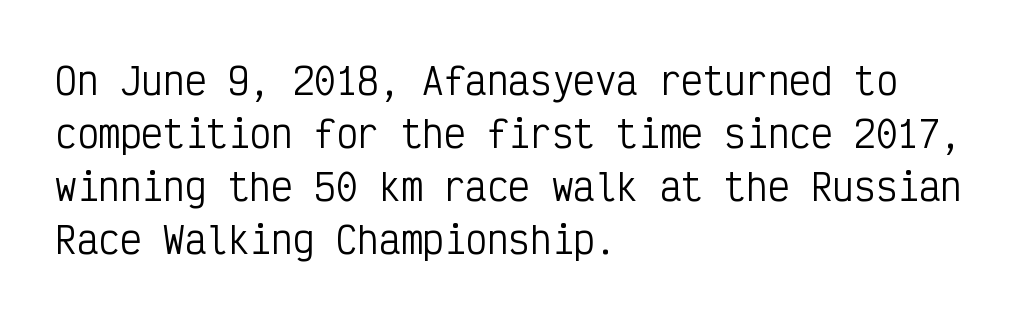
The image shows 36 px regular-weight, condensed sans-serif type, upright, monospaced; set left-aligned, normal line spacing (1.47x), normal letter spacing, not underlined; low stroke contrast and a medium x-height.
